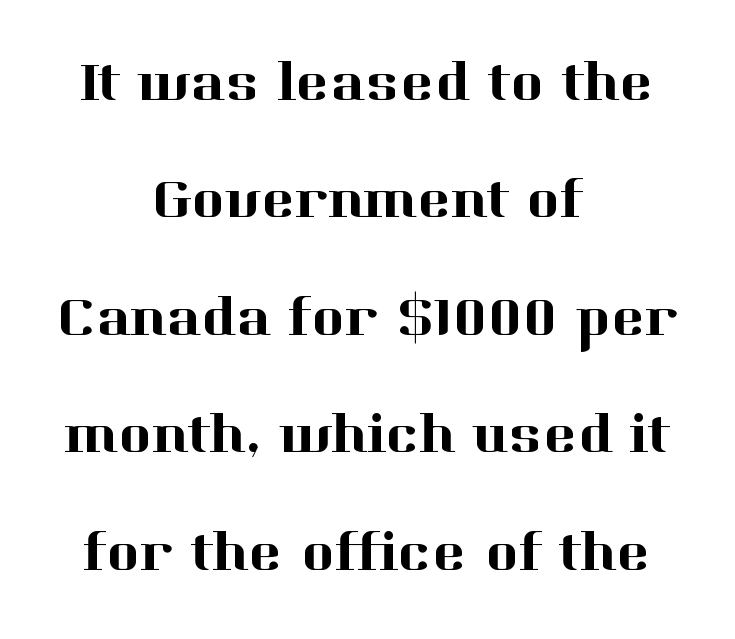
Quick note: underline off. Does extra space separate the letters? No, they use regular spacing. Every character sits straight up, as roman type does. Notice how the passage keeps no hard edge, just a central spine. The designer went with a serif here, giving each stem small feet.
